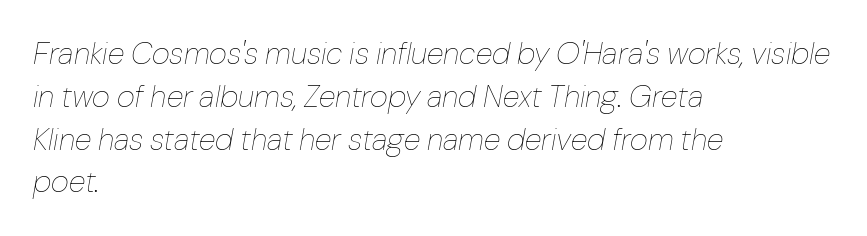
Q: Is the text bold? A: No.
Q: Is the text italic (slanted)? A: Yes, it leans right by about 10 degrees.
Q: Is the text underlined? A: No.
Q: How is the paragraph aligned? A: Left-aligned.
Q: Is the spacing between letters normal or unusually wide? A: Normal.
Q: Is the spacing between lines tight, normal or loose? A: Normal.
Q: Width (condensed, normal, or wide)? A: Normal.
Q: Stroke contrast? A: Low.
Q: x-height? A: Medium.
Q: Monospaced? A: No.
